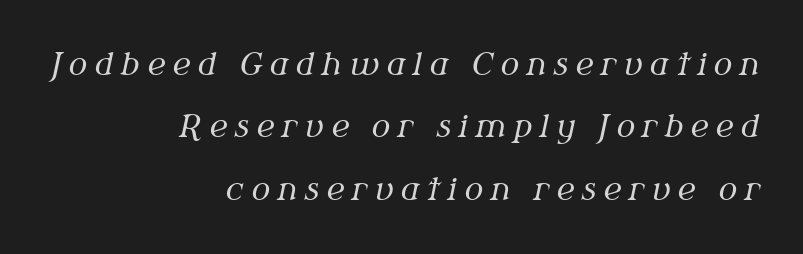
Q: Is the text bold? A: No.
Q: Is the text italic (slanted)? A: Yes, it leans right by about 12 degrees.
Q: Is the typeface a serif or a sans-serif typeface? A: Serif.
Q: Is the text underlined? A: No.
Q: How is the paragraph aligned? A: Right-aligned.
Q: Is the spacing between letters normal or unusually wide? A: Unusually wide.
Q: Is the spacing between lines tight, normal or loose? A: Loose.
Q: Width (condensed, normal, or wide)? A: Normal.
Q: Stroke contrast? A: Medium.
Q: x-height? A: Medium.
Q: Monospaced? A: No.
